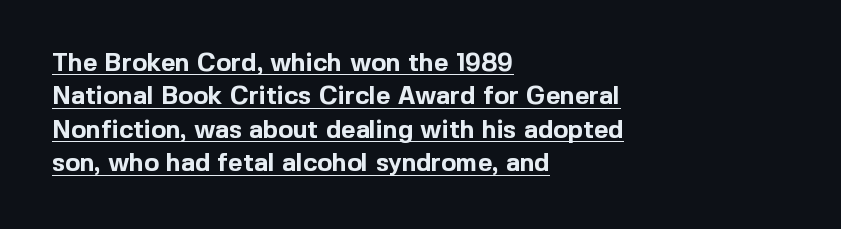
The image shows 25 px bold type, upright; set left-aligned, normal line spacing (1.34x), normal letter spacing, underlined.
